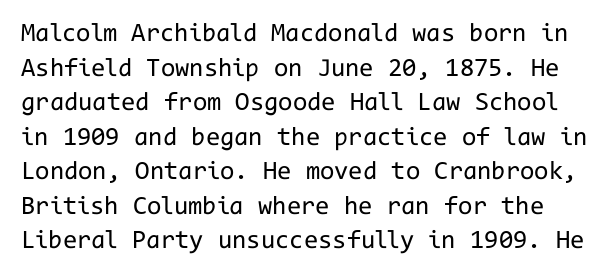
{"italic": "no", "bold": "no", "underline": "no", "line_spacing": "normal", "line_spacing_ratio": 1.33, "letter_spacing": "normal", "letter_spacing_em": 0.0, "glyph_px": 26}
